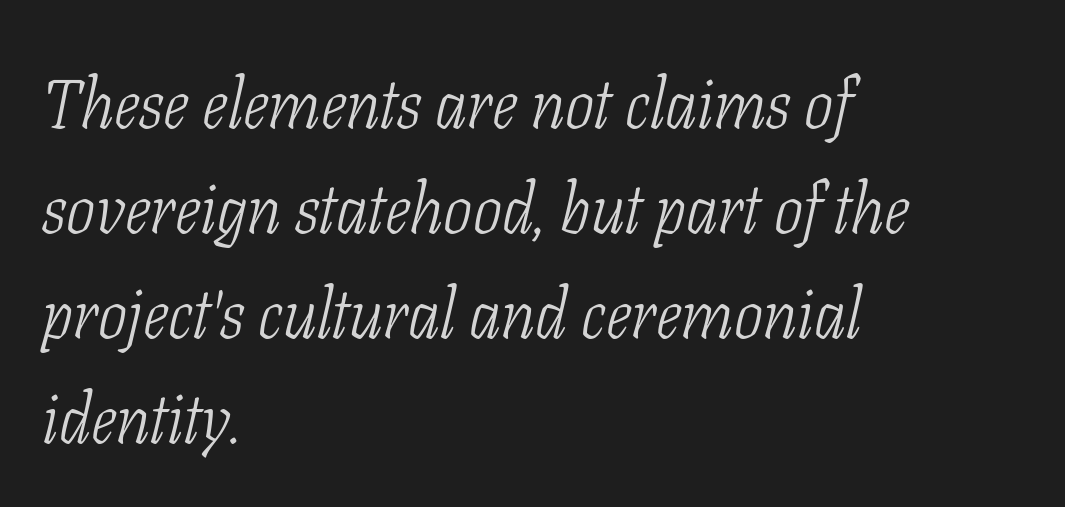
Q: Is the text bold? A: No.
Q: Is the text italic (slanted)? A: Yes, it leans right by about 11 degrees.
Q: Is the typeface a serif or a sans-serif typeface? A: Serif.
Q: Is the text underlined? A: No.
Q: How is the paragraph aligned? A: Left-aligned.
Q: Is the spacing between letters normal or unusually wide? A: Normal.
Q: Is the spacing between lines tight, normal or loose? A: Normal.
Q: Width (condensed, normal, or wide)? A: Condensed.
Q: Stroke contrast? A: Low.
Q: x-height? A: Medium.
Q: Monospaced? A: No.
